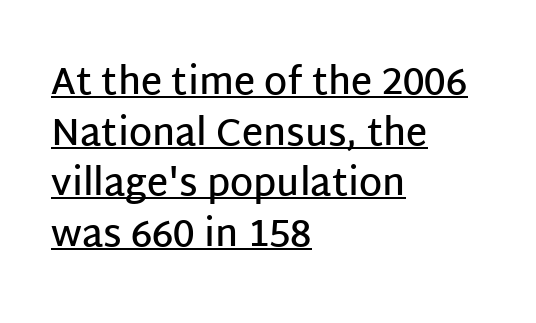
The image shows 37 px semibold sans-serif type, upright; set left-aligned, normal line spacing (1.37x), normal letter spacing, underlined; low stroke contrast and a large x-height.
